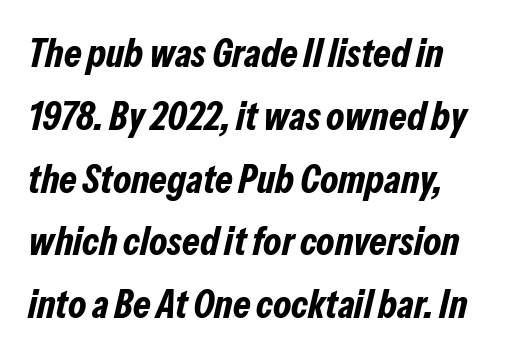
The image shows 40 px bold, condensed type, italic (leaning right); set left-aligned, normal line spacing (1.57x), normal letter spacing, not underlined; low stroke contrast and a medium x-height.
